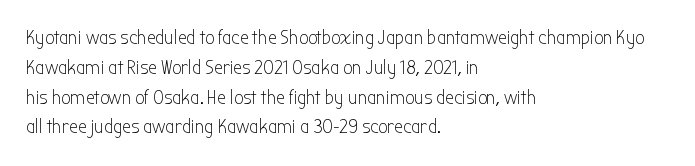
Rule under the text: the space is simply empty. Upright lettering throughout. This rendering leaves character spacing at its baseline value. If you drew a ruler down the left edge, every line would touch it. Is there much room between lines? A standard amount, neither cramped nor airy. This reads as an unemphasized weight, regular at the heaviest.
